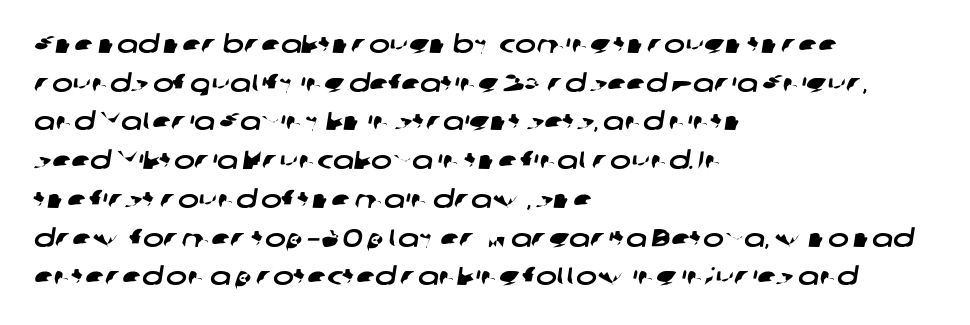
{"underline": "no", "align": "left", "line_spacing": "normal", "line_spacing_ratio": 1.55, "letter_spacing": "normal", "letter_spacing_em": 0.0, "glyph_px": 25}
